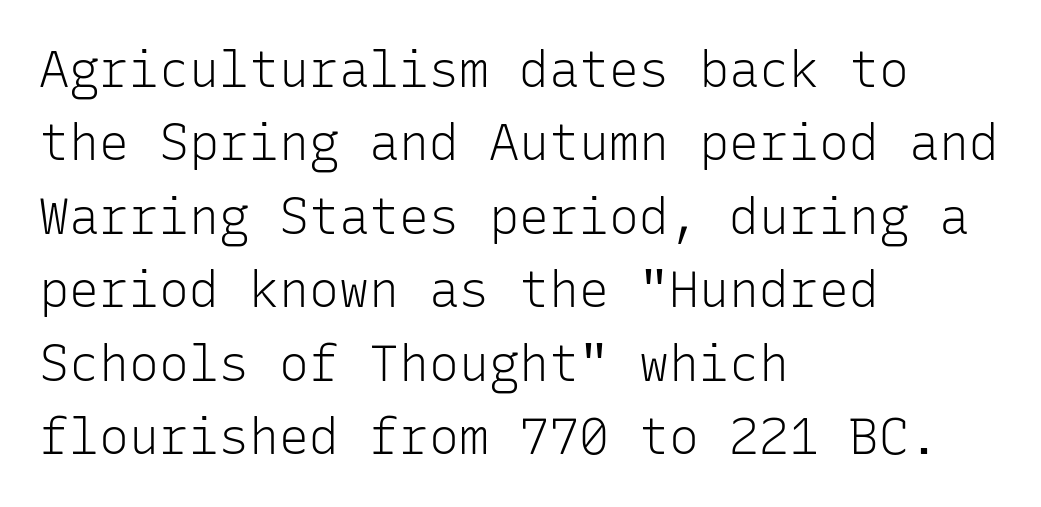
This sample is left-justified, so line endings fall wherever the words run out. Lines of text with bare space underneath. Tracking here is standard; glyphs follow each other at the usual distance. One glance says typical: line gaps are just what's usual. No chunkiness to these letters — they're not bold. Look at the bottom of the vertical strokes: they stop flat, with no serifs.
